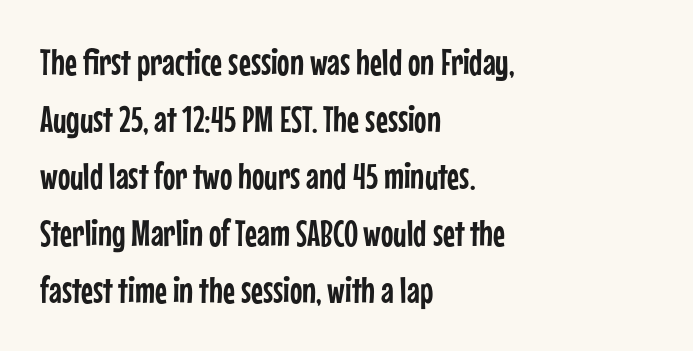
The image shows 37 px condensed sans-serif type, upright; set left-aligned, normal line spacing (1.54x), normal letter spacing, not underlined; low stroke contrast and a medium x-height.
